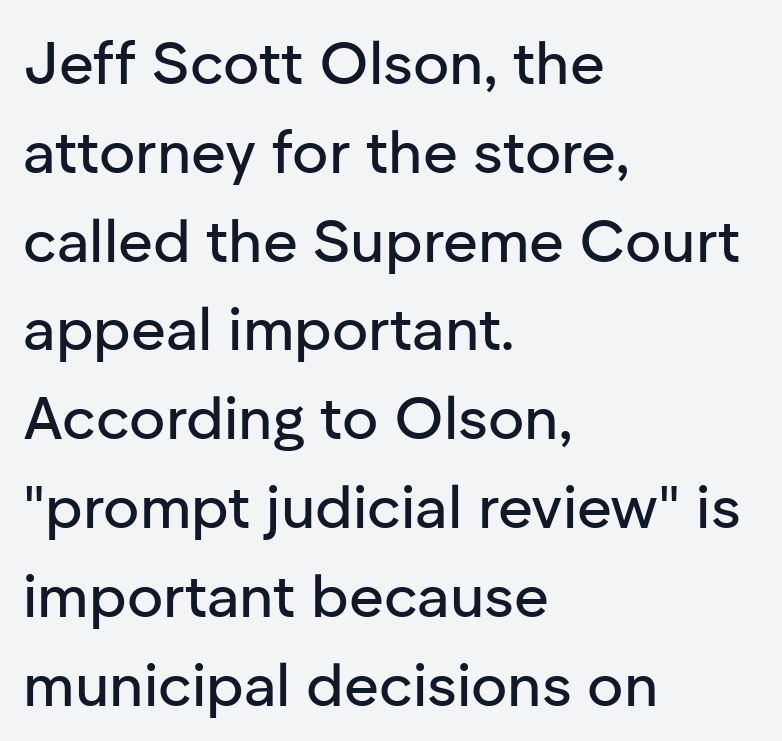
Q: Is the text italic (slanted)? A: No, it is upright.
Q: Is the typeface a serif or a sans-serif typeface? A: Sans-serif.
Q: Is the text underlined? A: No.
Q: How is the paragraph aligned? A: Left-aligned.
Q: Is the spacing between letters normal or unusually wide? A: Normal.
Q: Is the spacing between lines tight, normal or loose? A: Normal.
Q: Width (condensed, normal, or wide)? A: Normal.
Q: Stroke contrast? A: Low.
Q: x-height? A: Medium.
Q: Monospaced? A: No.
